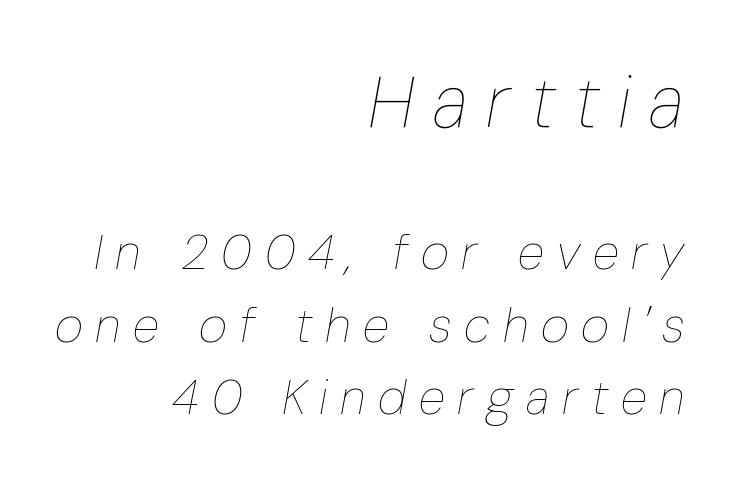
{"italic": "yes", "lean": "right", "slant_degrees": 10, "bold": "no", "weight": "thin", "width": "condensed", "stroke_contrast": "low", "x_height": "medium", "monospaced": "no", "underline": "no", "align": "right", "line_spacing": "normal", "line_spacing_ratio": 1.48, "letter_spacing": "wide", "letter_spacing_em": 0.26, "larger_block": "first", "size_ratio": 1.49, "glyph_px": 73}
